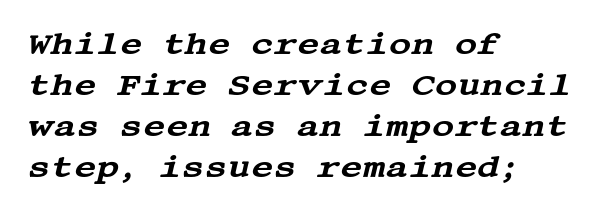
{"serif": "yes", "italic": "yes", "lean": "right", "slant_degrees": 13, "width": "wide", "stroke_contrast": "medium", "x_height": "large", "underline": "no", "align": "left", "line_spacing": "normal", "line_spacing_ratio": 1.32, "letter_spacing": "normal", "letter_spacing_em": 0.0, "glyph_px": 31}
